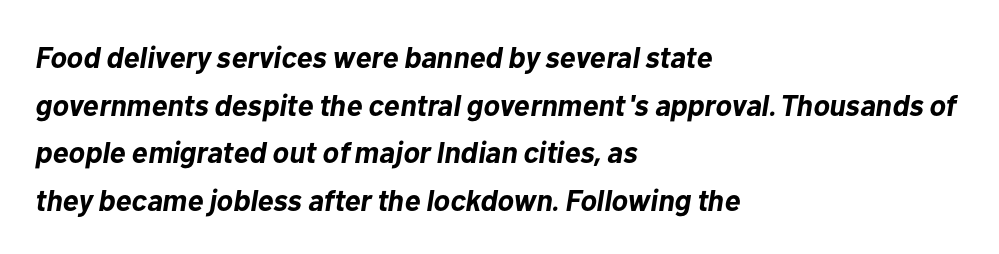
A normal amount of white space separates one row of letters from the next. The glyphs are unaccompanied by any horizontal stroke below them. Layout note: lines flush left. Italic: yes, the glyphs are oblique. I'd describe the lettering as bold — thick and assertive. What stands out about the letter spacing? Nothing — it is the standard amount.
